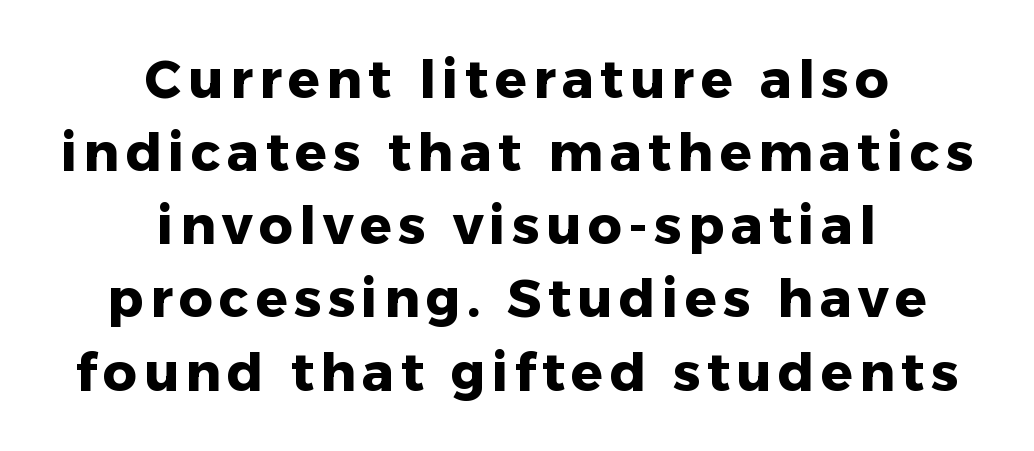
Notice how the passage keeps no hard edge, just a central spine. A full-strength bold gives these letters their thick strokes. Rendered with straight, roman letterforms. Any mark beneath the type? The region is blank. This is sans-serif lettering, the kind often seen on screens and signage.
